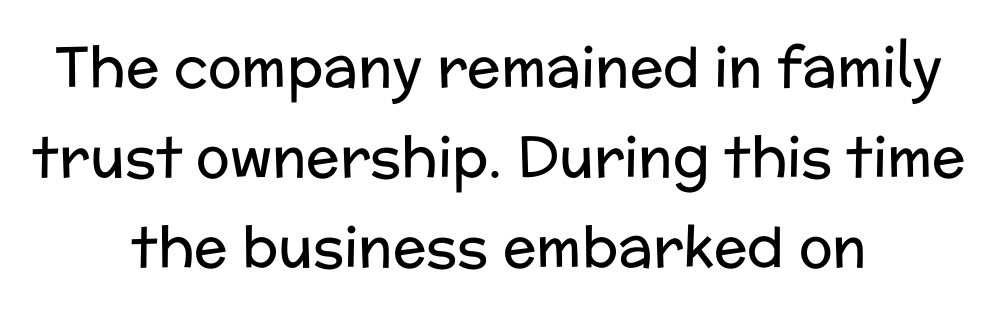
The image shows 56 px regular-weight sans-serif type, upright; set centered, normal line spacing (1.61x), normal letter spacing, not underlined; low stroke contrast and a medium x-height.
